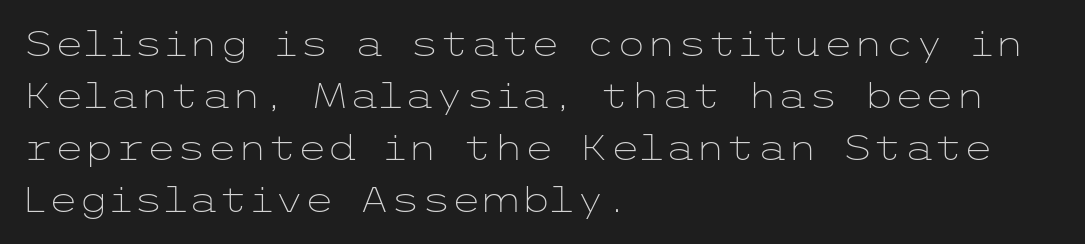
{"serif": "no", "italic": "no", "bold": "no", "weight": "light", "width": "wide", "stroke_contrast": "low", "x_height": "medium", "underline": "no", "align": "left", "line_spacing": "normal", "line_spacing_ratio": 1.49, "letter_spacing": "normal", "letter_spacing_em": 0.0, "glyph_px": 35}
